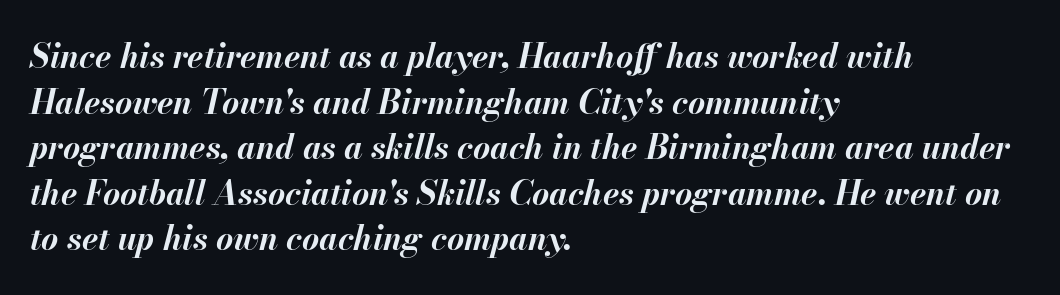
Q: Is the text bold? A: Yes.
Q: Is the text italic (slanted)? A: Yes, it leans right by about 13 degrees.
Q: Is the text underlined? A: No.
Q: How is the paragraph aligned? A: Left-aligned.
Q: Is the spacing between letters normal or unusually wide? A: Normal.
Q: Is the spacing between lines tight, normal or loose? A: Normal.
Q: Width (condensed, normal, or wide)? A: Normal.
Q: Stroke contrast? A: Medium.
Q: x-height? A: Small.
Q: Monospaced? A: No.
